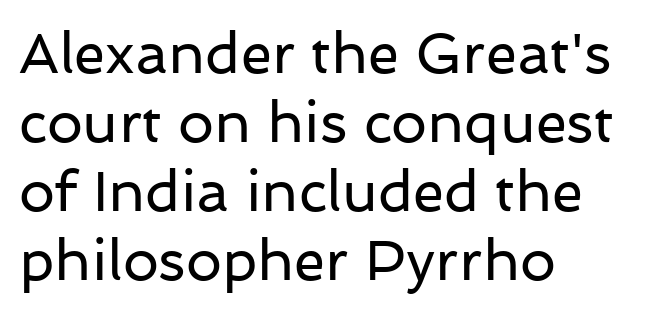
Spacing between characters is what you'd get straight out of the box. A typesetter would call this proportional, since set widths differ per character. I'd call this a sans setting — the letters go barefoot. Unlike italic type, these characters show no tilt at all.
